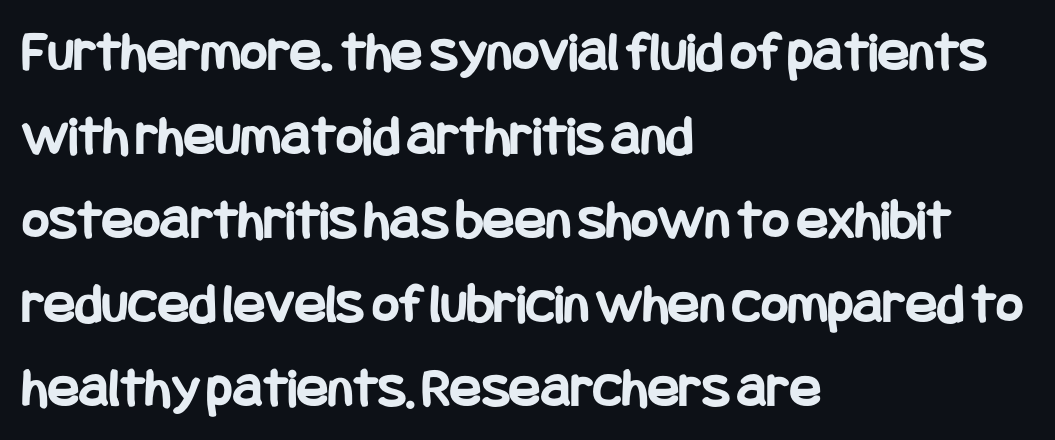
Baseline-to-baseline distance is the conventional proportion of letter height. Spacing between characters is what you'd get straight out of the box. The strip under each line holds only bare page. Vertical strokes here are truly vertical.
